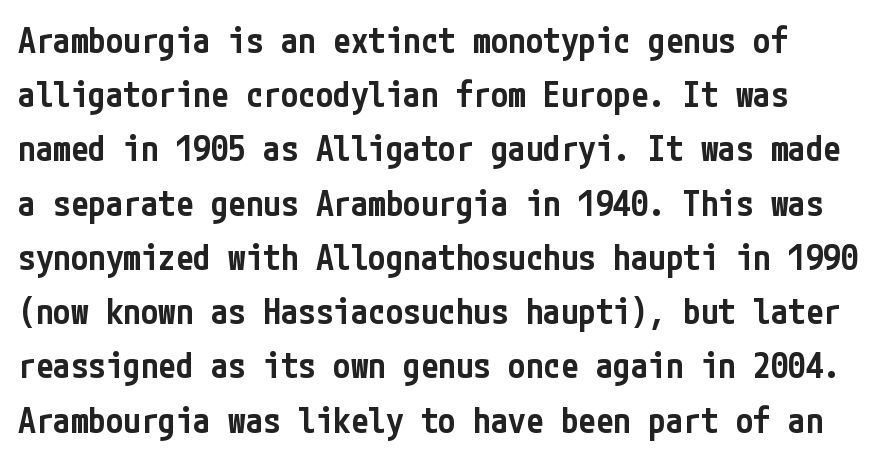
Q: Is the text bold? A: Semi-bold.
Q: Is the text italic (slanted)? A: No, it is upright.
Q: Is the typeface a serif or a sans-serif typeface? A: Sans-serif.
Q: Is the text underlined? A: No.
Q: Is the spacing between letters normal or unusually wide? A: Normal.
Q: Is the spacing between lines tight, normal or loose? A: Normal.
Q: Width (condensed, normal, or wide)? A: Condensed.
Q: Stroke contrast? A: Low.
Q: x-height? A: Medium.
